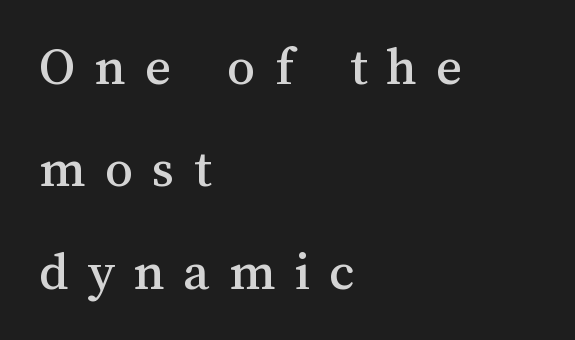
Q: Is the text italic (slanted)? A: No, it is upright.
Q: Is the text underlined? A: No.
Q: How is the paragraph aligned? A: Left-aligned.
Q: Is the spacing between letters normal or unusually wide? A: Unusually wide.
Q: Width (condensed, normal, or wide)? A: Normal.
Q: Stroke contrast? A: Medium.
Q: x-height? A: Medium.
Q: Monospaced? A: No.
